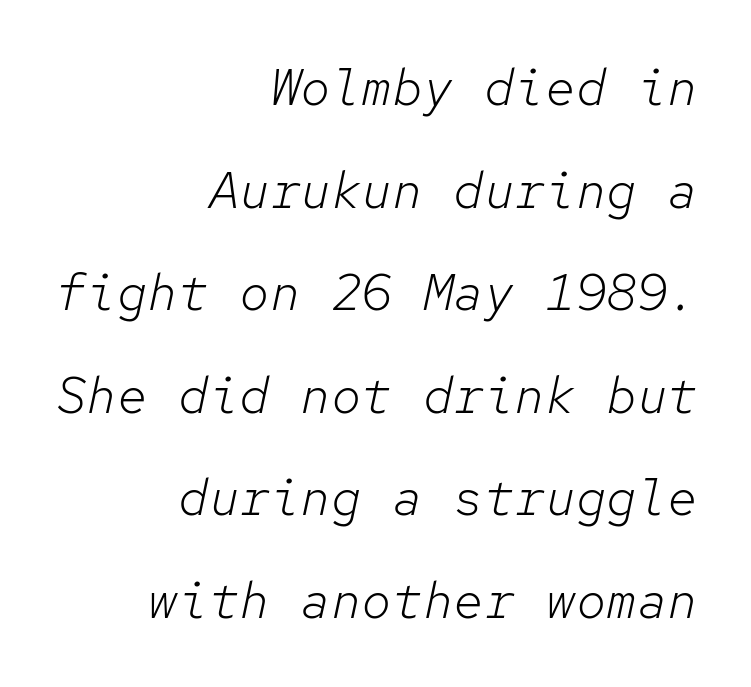
The image shows 51 px light type, italic (leaning right), monospaced; set right-aligned, loose line spacing (2.01x), normal letter spacing, not underlined; low stroke contrast and a medium x-height.
